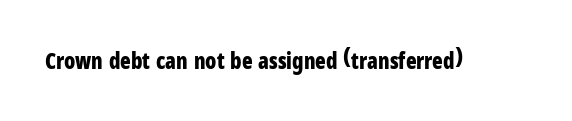
{"italic": "no", "bold": "yes", "underline": "no", "letter_spacing": "normal", "letter_spacing_em": 0.0, "glyph_px": 22}
